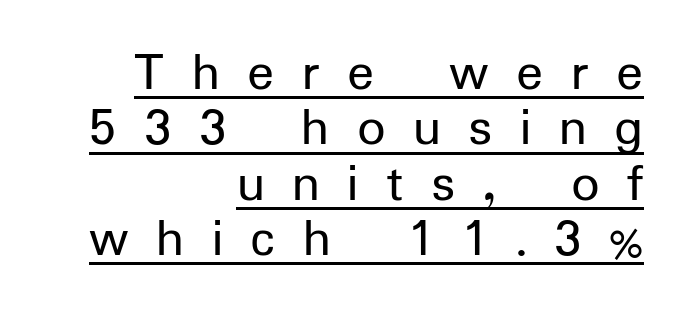
The image shows 56 px regular-weight sans-serif type, upright; set right-aligned, tight line spacing (0.99x), unusually wide letter spacing (+0.49 em), underlined; low stroke contrast and a medium x-height.
